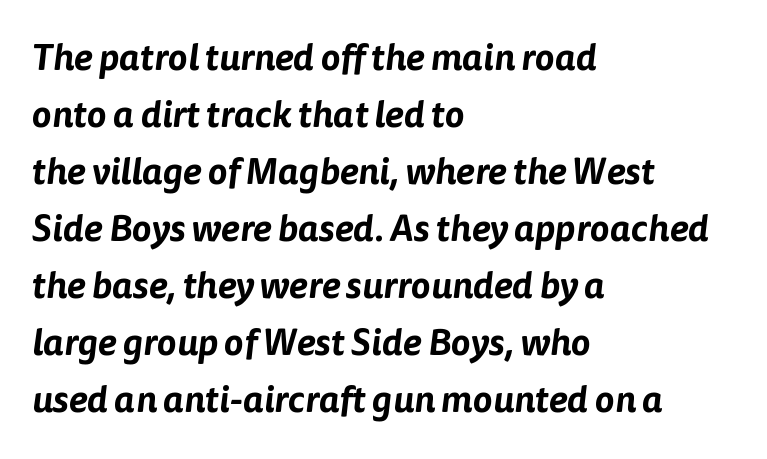
The image shows 37 px sans-serif type; set left-aligned, normal line spacing (1.54x), normal letter spacing, not underlined; low stroke contrast and a medium x-height.
